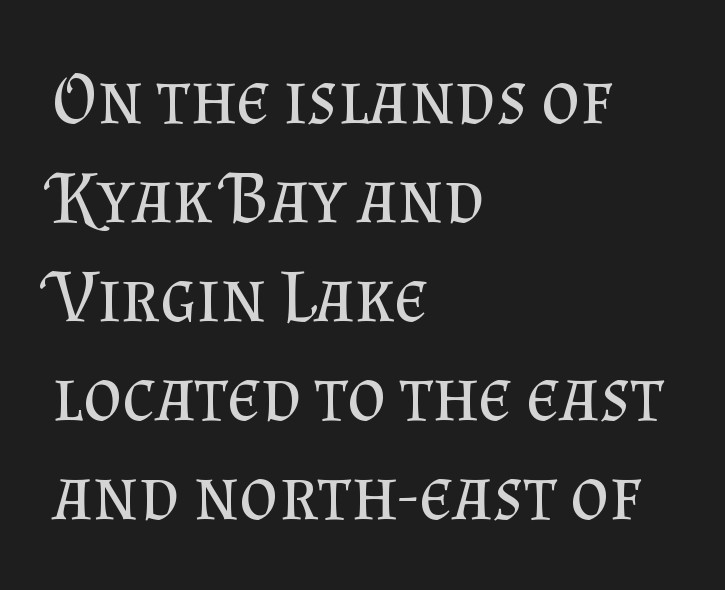
Q: Is the text bold? A: No.
Q: Is the text italic (slanted)? A: No, it is upright.
Q: Is the typeface a serif or a sans-serif typeface? A: Serif.
Q: Is the text underlined? A: No.
Q: How is the paragraph aligned? A: Left-aligned.
Q: Is the spacing between letters normal or unusually wide? A: Normal.
Q: Is the spacing between lines tight, normal or loose? A: Normal.
Q: Width (condensed, normal, or wide)? A: Normal.
Q: Stroke contrast? A: Medium.
Q: x-height? A: Small.
Q: Monospaced? A: No.
